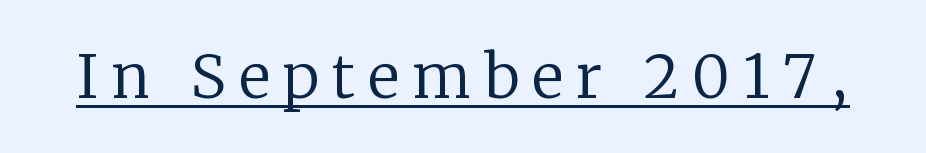
Like a heading marked for emphasis, these lines bear an underscore. Ink coverage per letter is moderate at most. Each letter's strokes conclude with small projecting serifs. Quick note: not italic, upright. The passage shown has open, widely tracked lettering throughout. Character widths vary here, with narrow letters taking less room than wide ones.
